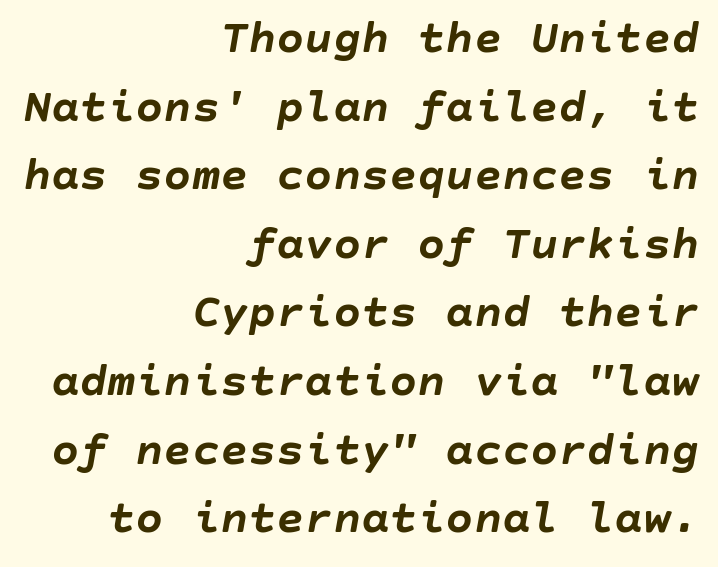
Caption: standard tracking, unaltered. This sample uses an oblique cut, with every glyph tilted off the vertical. Does the copy run flush right? Yes — the right margin is perfectly even. The lines sit at an ordinary, default distance from one another. The space directly below the letters is spotless.
